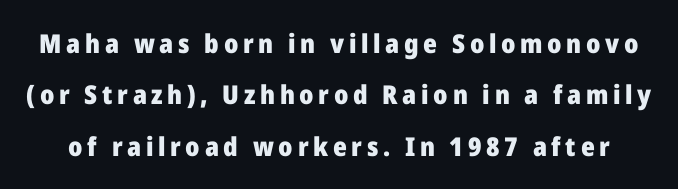
The space between consecutive lines is lavish. Summary of weight: heavy, a full bold. The area under the type is left untouched. This sample uses an upright cut, with every glyph sitting square on the baseline.
